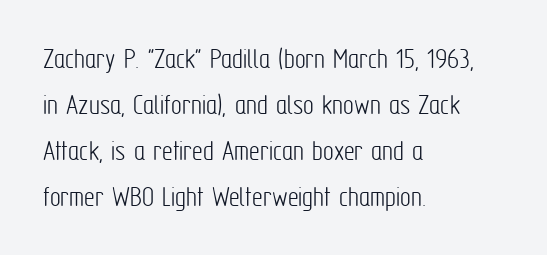
The image shows 30 px light, condensed sans-serif type, upright; set left-aligned, normal line spacing (1.53x), normal letter spacing, not underlined; low stroke contrast and a medium x-height.
